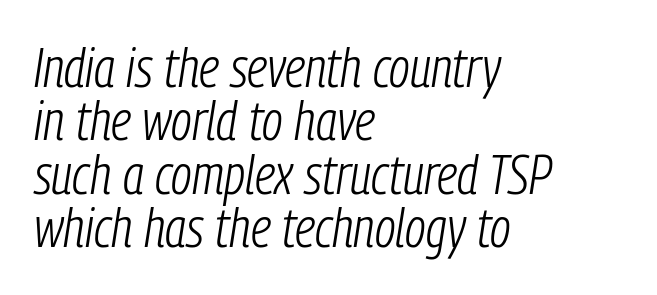
The setting favours the left margin, as ordinary paragraphs usually do. The strokes are not fattened; the text isn't bold. Quick note: underline off. The rendering uses natural spacing where letterforms have individual widths.
